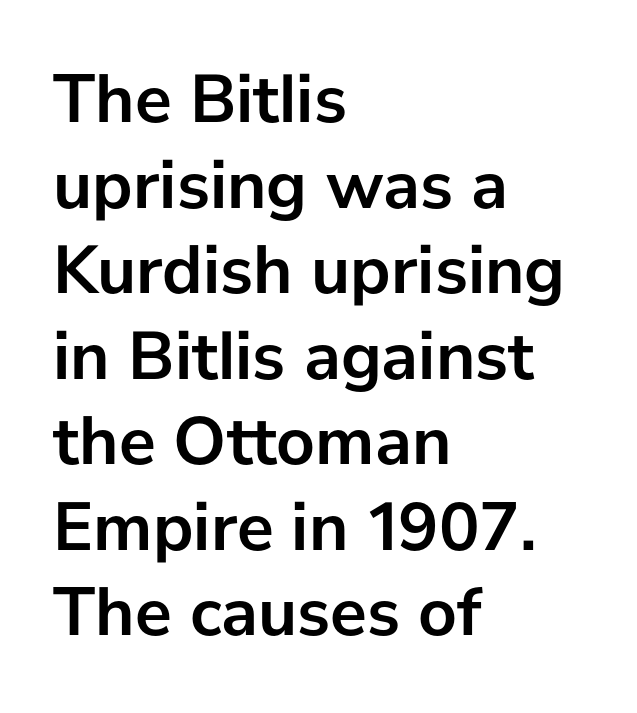
{"serif": "no", "italic": "no", "bold": "yes", "weight": "semibold", "width": "normal", "stroke_contrast": "low", "x_height": "medium", "monospaced": "no", "underline": "no", "align": "left", "line_spacing_ratio": 1.24, "letter_spacing": "normal", "letter_spacing_em": 0.0, "glyph_px": 69}
